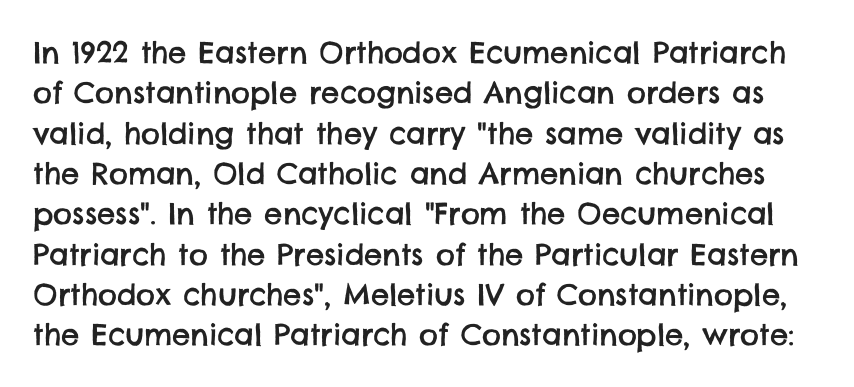
Any mark beneath the type? The region is blank. A normal amount of white space separates one row of letters from the next. Is this a fixed-width face? No — the glyphs have proportional, varying widths. There is no visible air inserted between adjacent glyphs.
